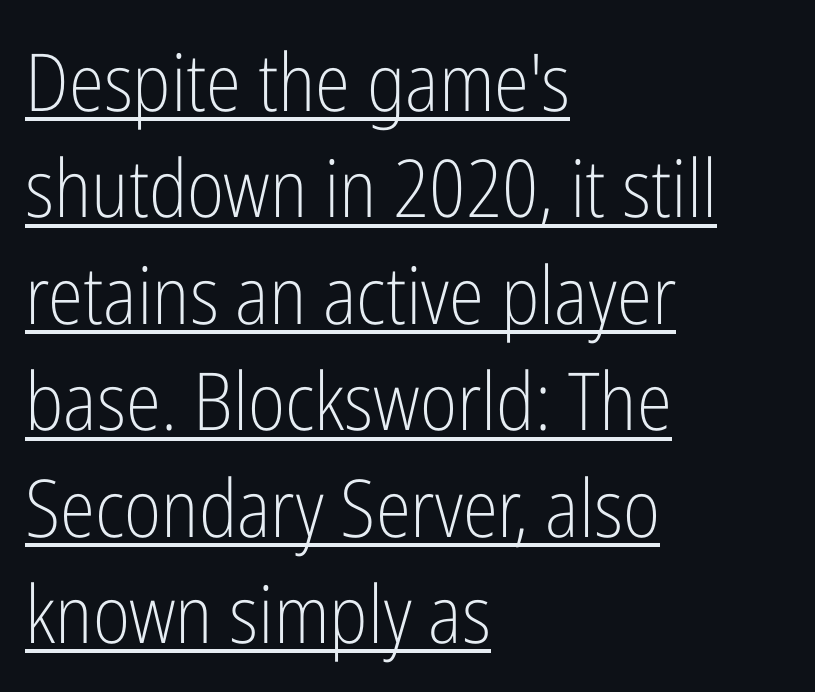
The rendering anchors every line to the left-hand side. Letter spacing: default. The rendering uses natural spacing where letterforms have individual widths. Is this a sans? Yes — the strokes have no serifs.
